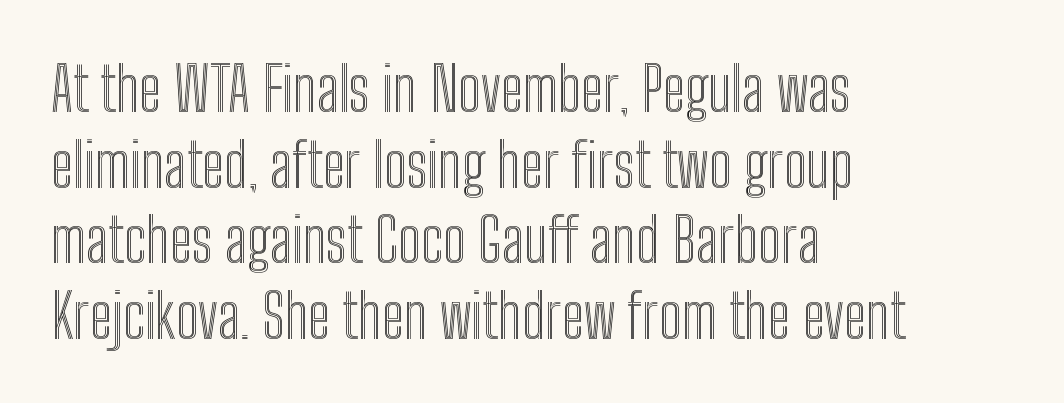
Letters rest on an invisible, unmarked baseline. The paragraph shown leans on its left margin. Is this a fixed-width face? No — the glyphs have proportional, varying widths. Is the letter spacing exaggerated? No — it looks like the ordinary default. Characters remain perfectly vertical along every line.
